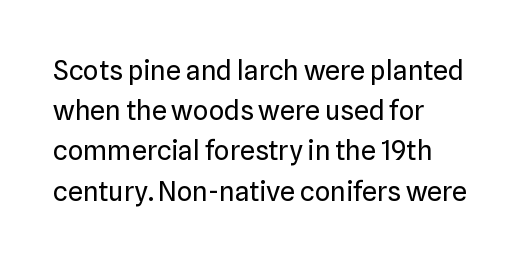
The paragraph shown leans on its left margin. Has an underline been added? It has not. The font's upright variant was chosen for this text. The cut favours lightness, reaching ordinary text weight at its darkest.
